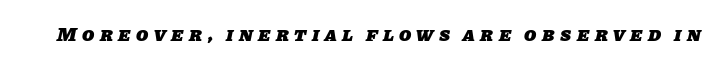
The image shows 20 px bold type; set unusually wide letter spacing (+0.27 em), not underlined.
